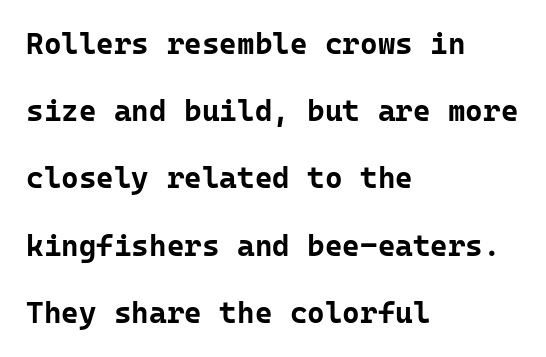
The image shows 30 px bold sans-serif type, upright, monospaced; set left-aligned, loose line spacing (2.24x), normal letter spacing, not underlined; low stroke contrast and a medium x-height.
